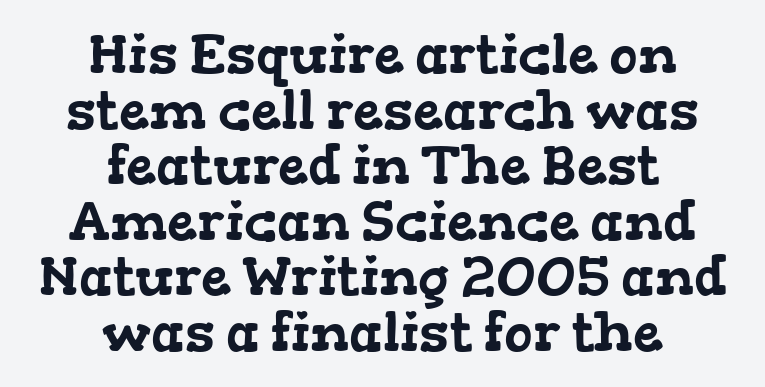
{"serif": "yes", "width": "wide", "stroke_contrast": "low", "x_height": "medium", "monospaced": "no", "underline": "no", "align": "center", "line_spacing": "tight", "line_spacing_ratio": 1.03, "letter_spacing": "normal", "letter_spacing_em": 0.0, "glyph_px": 54}
